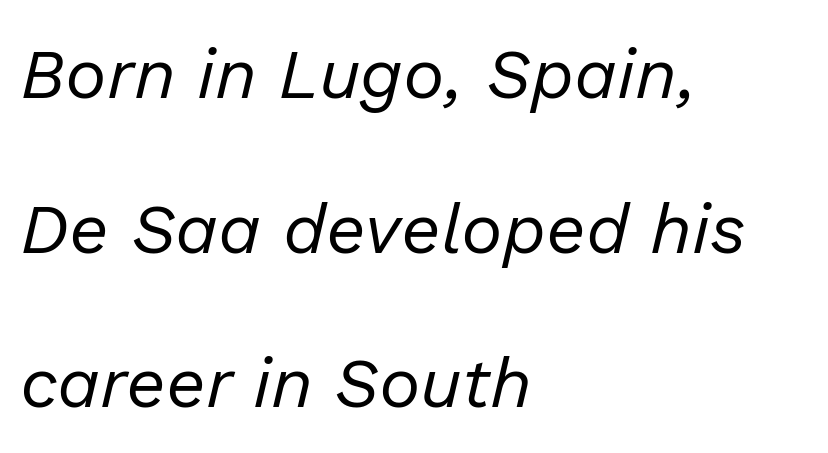
{"italic": "yes", "lean": "right", "slant_degrees": 13, "bold": "no", "weight": "regular", "width": "normal", "stroke_contrast": "low", "x_height": "medium", "monospaced": "no", "underline": "no", "align": "left", "line_spacing": "loose", "line_spacing_ratio": 2.21, "letter_spacing": "normal", "letter_spacing_em": 0.0, "glyph_px": 70}
